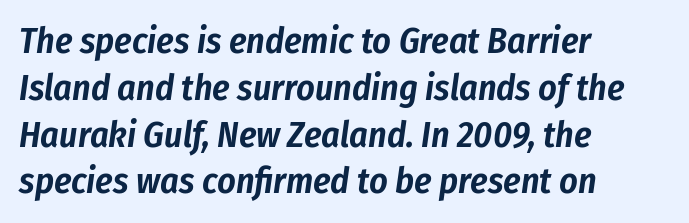
{"italic": "yes", "lean": "right", "slant_degrees": 8, "width": "condensed", "stroke_contrast": "low", "x_height": "medium", "monospaced": "no", "underline": "no", "align": "left", "line_spacing": "normal", "line_spacing_ratio": 1.3, "letter_spacing": "normal", "letter_spacing_em": 0.0, "glyph_px": 36}
